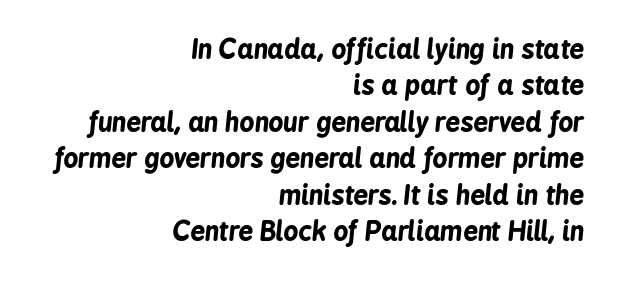
Q: Is the text bold? A: Yes.
Q: Is the text italic (slanted)? A: Yes, it leans right by about 6 degrees.
Q: Is the text underlined? A: No.
Q: How is the paragraph aligned? A: Right-aligned.
Q: Is the spacing between letters normal or unusually wide? A: Normal.
Q: Is the spacing between lines tight, normal or loose? A: Normal.
